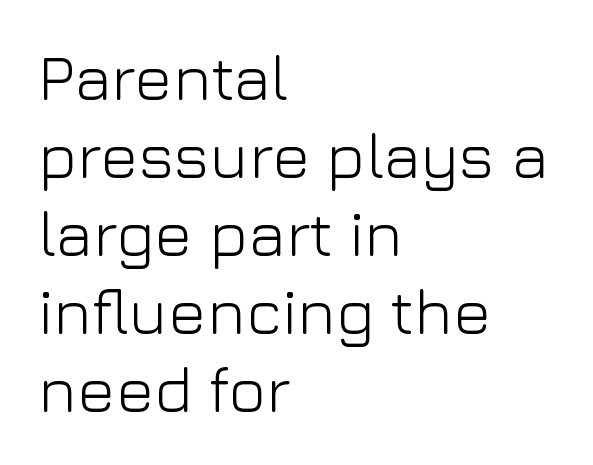
The rag falls on the right side of this text block. Varying glyph widths throughout — classic text-font behaviour. Observe the absence of serifs on each vertical stroke in this sample. Style check: upright. Each stroke keeps to a modest, everyday thickness or less. Default kerning and tracking; the words read as compact shapes.
